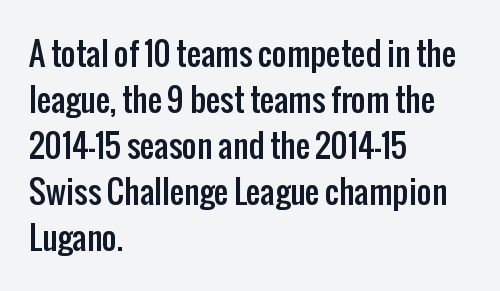
The letters carry no serifs — their stems end cleanly without finishing strokes. The space directly below the letters is spotless. Think of a printed novel: that variable character pitch is what you see here. Do the letters lean? They stand straight. Horizontal bands of white between lines are of average thickness. Does extra space separate the letters? No, they use regular spacing.
